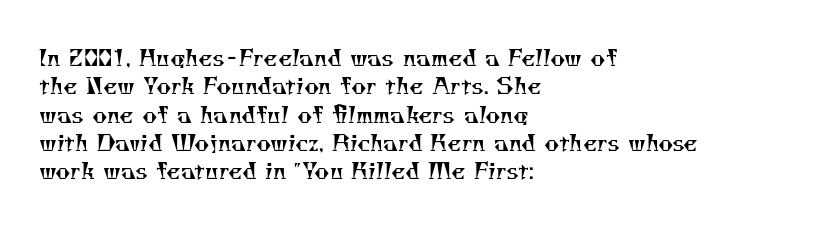
The image shows 23 px text type; set left-aligned, line spacing 1.23x, normal letter spacing, not underlined.
